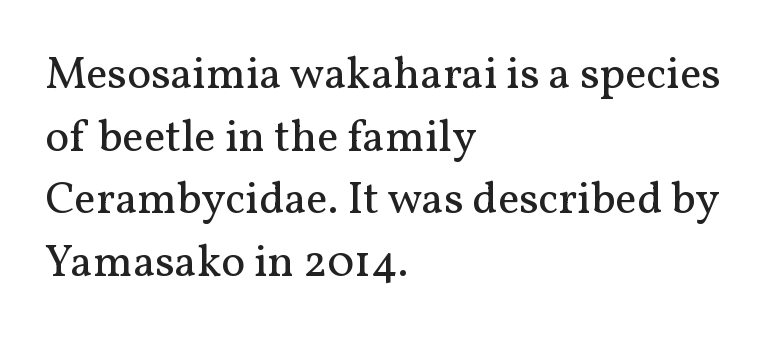
The image shows 45 px regular-weight serif type, upright; set left-aligned, normal line spacing (1.39x), normal letter spacing, not underlined; medium stroke contrast and a medium x-height.
